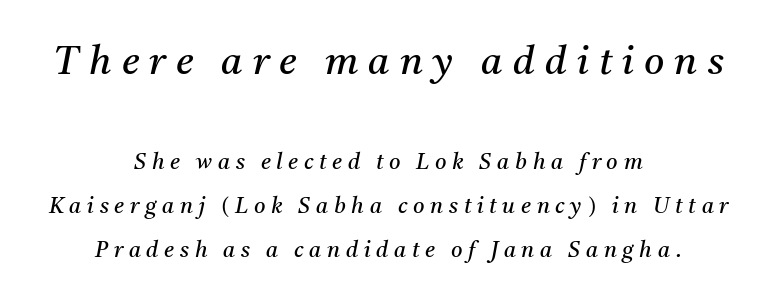
This sample is center-justified, so both line endings float freely. The letterforms stand isolated, each surrounded by extra space. Type size steps down from the first block to the second. Look at the bottom of the vertical strokes: they flare into serifs here.
